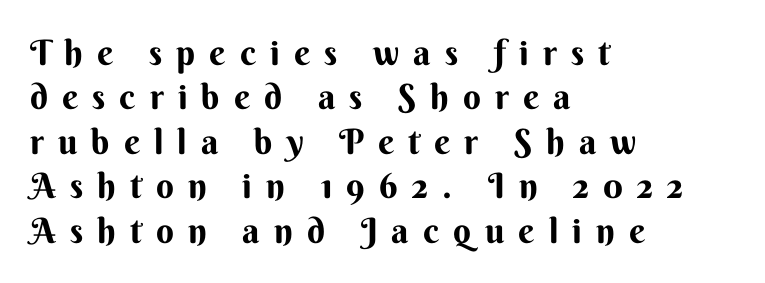
Only glyphs here, with clear space below each row. Compared with an ordinary text face, these strokes are far heavier — a full bold. The font's upright variant was chosen for this text. One glance says typical: line gaps are just what's usual. Each word looks stretched out because of the extra space between its letters. Serifs: no, the terminals of the letterforms are clean.
